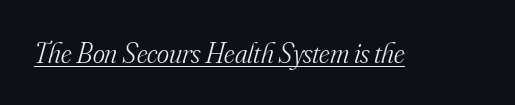
{"serif": "yes", "italic": "yes", "lean": "right", "slant_degrees": 16, "bold": "no", "weight": "light", "width": "normal", "stroke_contrast": "medium", "x_height": "small", "monospaced": "no", "underline": "yes", "letter_spacing": "normal", "letter_spacing_em": 0.0, "glyph_px": 29}
